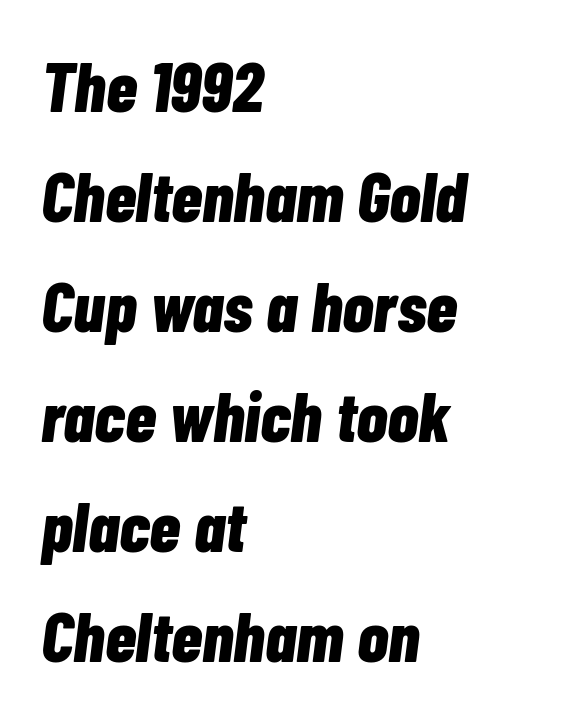
The image shows 71 px bold, condensed type, italic (leaning right); set left-aligned, normal line spacing (1.55x), normal letter spacing, not underlined; low stroke contrast and a medium x-height.
